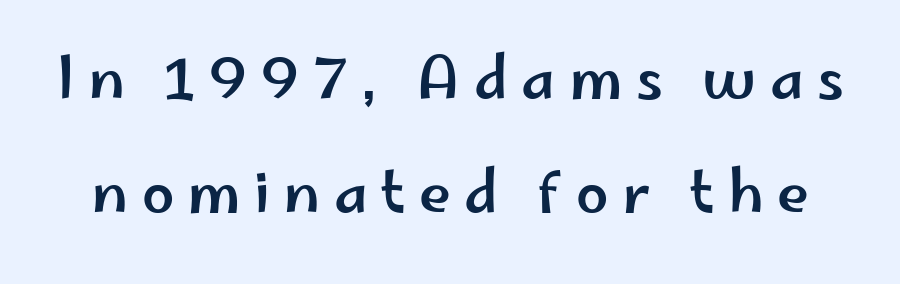
{"serif": "no", "italic": "no", "width": "wide", "stroke_contrast": "low", "x_height": "small", "monospaced": "no", "underline": "no", "line_spacing": "loose", "line_spacing_ratio": 1.96, "letter_spacing": "wide", "letter_spacing_em": 0.23, "glyph_px": 58}
